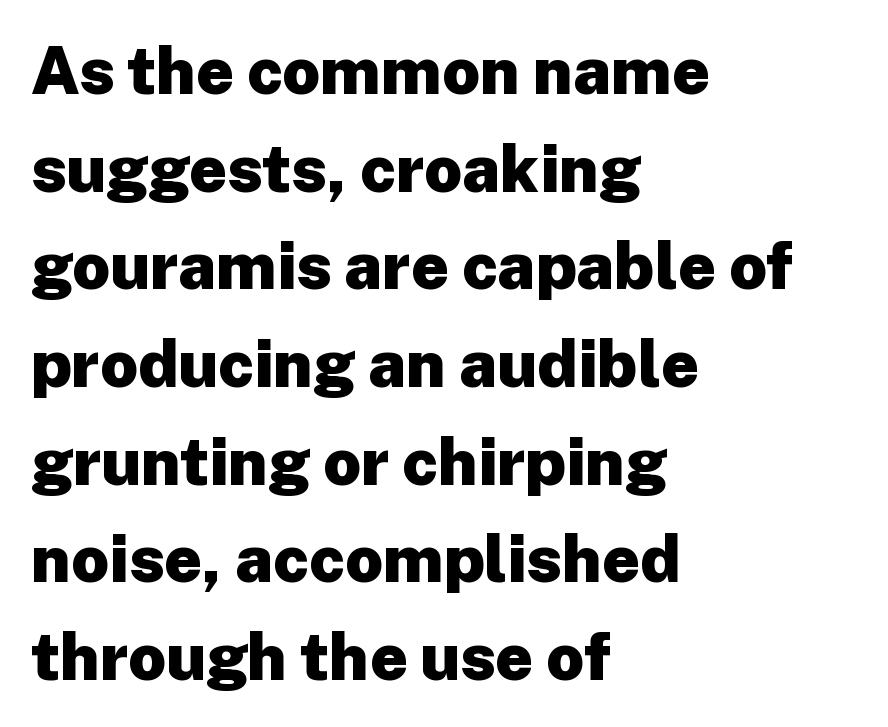
Q: Is the text bold? A: Yes.
Q: Is the text italic (slanted)? A: No, it is upright.
Q: Is the typeface a serif or a sans-serif typeface? A: Sans-serif.
Q: Is the text underlined? A: No.
Q: How is the paragraph aligned? A: Left-aligned.
Q: Is the spacing between letters normal or unusually wide? A: Normal.
Q: Is the spacing between lines tight, normal or loose? A: Normal.
Q: Width (condensed, normal, or wide)? A: Normal.
Q: Stroke contrast? A: Low.
Q: x-height? A: Medium.
Q: Monospaced? A: No.
